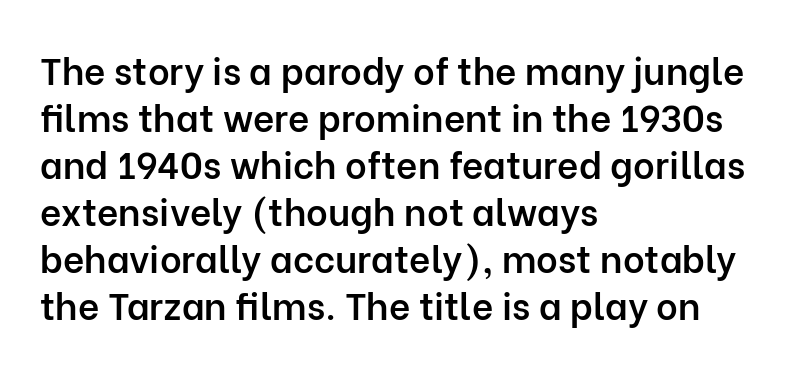
Check where the strokes stop: nothing finishes them off — pure sans. This sample is left-justified, so line endings fall wherever the words run out. Letters rest on an invisible, unmarked baseline. Upright lettering throughout.
